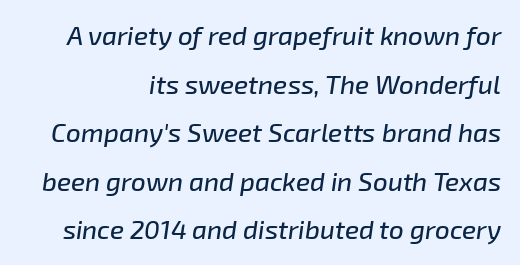
The image shows 26 px text type, italic (leaning right); set line spacing 1.87x, normal letter spacing, not underlined.
